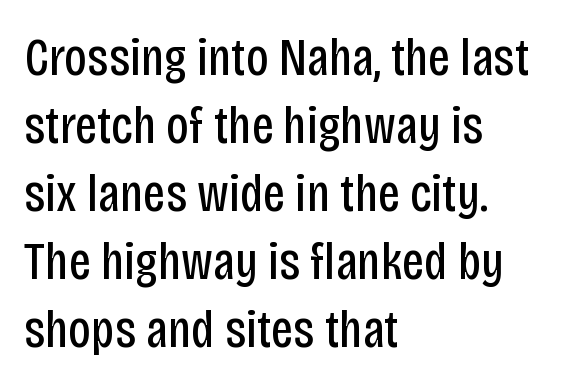
The face used here is proportionally spaced, like ordinary book or web type. Caption: standard tracking, unaltered. The type sits square on the baseline with zero lean. These lines are composed in type without serifs. Ink coverage per letter is moderate at most.
